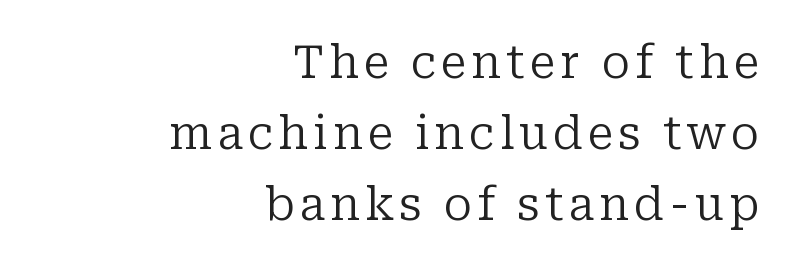
Q: Is the text bold? A: No.
Q: Is the text italic (slanted)? A: No, it is upright.
Q: Is the typeface a serif or a sans-serif typeface? A: Serif.
Q: Is the text underlined? A: No.
Q: How is the paragraph aligned? A: Right-aligned.
Q: Is the spacing between lines tight, normal or loose? A: Normal.
Q: Width (condensed, normal, or wide)? A: Normal.
Q: Stroke contrast? A: Low.
Q: x-height? A: Medium.
Q: Monospaced? A: No.
